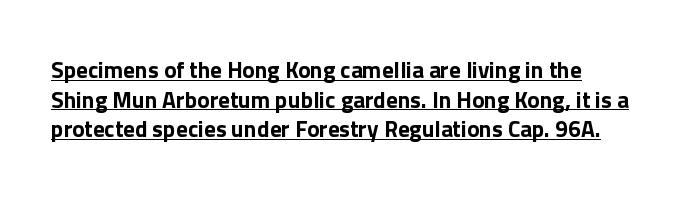
On the weight axis this lands at bold, roughly 700. Leading matches the norm, producing a regular column. This is underlined copy, the kind a proofreader might mark for attention. Ascenders rise straight up at ninety degrees. Tracking value appears to be zero — textbook default spacing.
